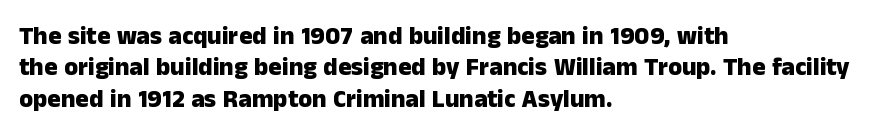
{"italic": "no", "bold": "yes", "underline": "no", "align": "left", "line_spacing": "normal", "line_spacing_ratio": 1.26, "letter_spacing": "normal", "letter_spacing_em": 0.0, "glyph_px": 25}
